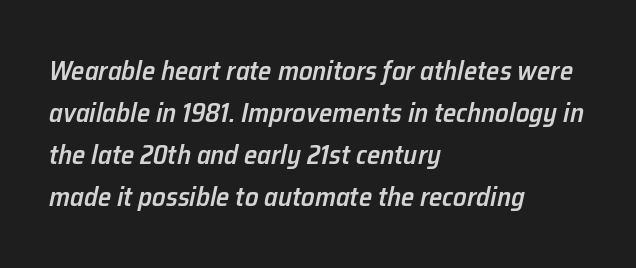
{"italic": "yes", "lean": "right", "slant_degrees": 12, "bold": "semi", "underline": "no", "align": "left", "line_spacing": "normal", "line_spacing_ratio": 1.56, "letter_spacing": "normal", "letter_spacing_em": 0.0, "glyph_px": 27}
